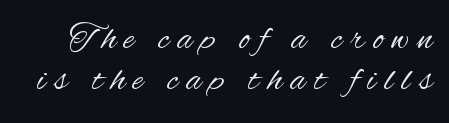
Q: Is the text bold? A: No.
Q: Is the text italic (slanted)? A: Yes.
Q: Is the typeface a serif or a sans-serif typeface? A: Sans-serif.
Q: Is the text underlined? A: No.
Q: Is the spacing between letters normal or unusually wide? A: Unusually wide.
Q: Is the spacing between lines tight, normal or loose? A: Tight.
Q: Width (condensed, normal, or wide)? A: Condensed.
Q: Stroke contrast? A: Medium.
Q: x-height? A: Small.
Q: Monospaced? A: No.
